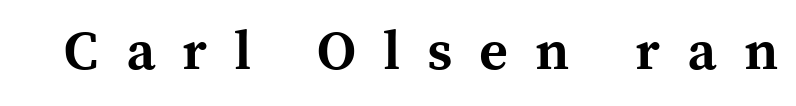
{"serif": "yes", "italic": "no", "bold": "yes", "weight": "bold", "width": "normal", "x_height": "medium", "monospaced": "no", "underline": "no", "letter_spacing": "wide", "letter_spacing_em": 0.49, "glyph_px": 55}
